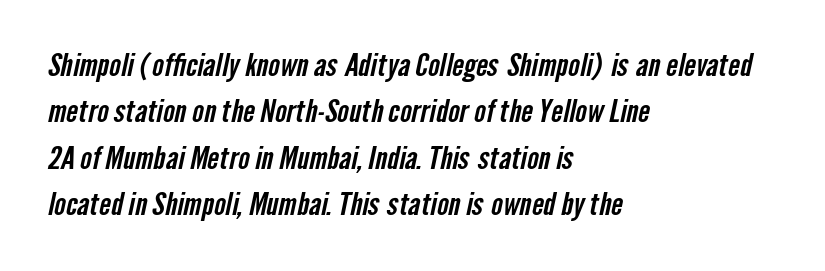
{"serif": "no", "width": "condensed", "stroke_contrast": "low", "x_height": "medium", "monospaced": "no", "underline": "no", "align": "left", "line_spacing": "normal", "line_spacing_ratio": 1.5, "letter_spacing": "normal", "letter_spacing_em": 0.0, "glyph_px": 31}
